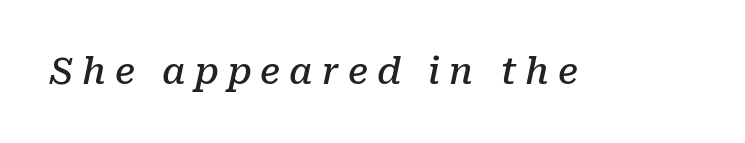
Q: Is the text bold? A: Semi-bold.
Q: Is the text italic (slanted)? A: Yes, it leans right by about 10 degrees.
Q: Is the typeface a serif or a sans-serif typeface? A: Serif.
Q: Is the text underlined? A: No.
Q: Is the spacing between letters normal or unusually wide? A: Unusually wide.
Q: Width (condensed, normal, or wide)? A: Normal.
Q: Stroke contrast? A: Low.
Q: x-height? A: Medium.
Q: Monospaced? A: No.
